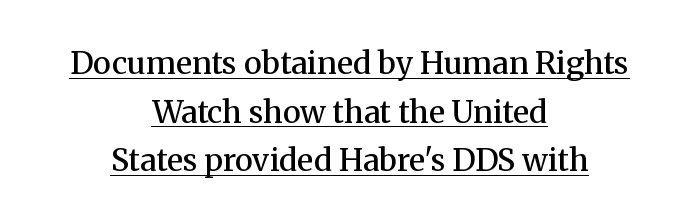
The image shows 31 px semibold serif type, upright; set centered, normal line spacing (1.57x), normal letter spacing, underlined; medium stroke contrast and a medium x-height.
